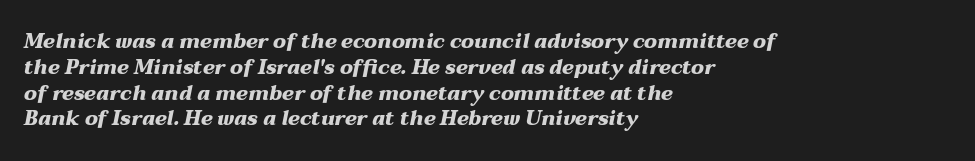
{"italic": "yes", "lean": "right", "slant_degrees": 12, "bold": "yes", "underline": "no", "align": "left", "line_spacing": "normal", "line_spacing_ratio": 1.29, "letter_spacing": "normal", "letter_spacing_em": 0.0, "glyph_px": 20}
